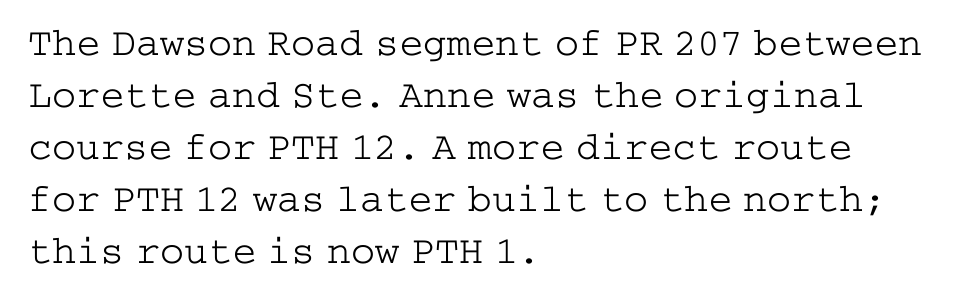
The gap between lines stays unmarked. Is this a sans? No — the strokes have serifs. Rows of type keep a routine distance in the vertical direction. A classic flush-left, rag-right setting is used for this passage.
